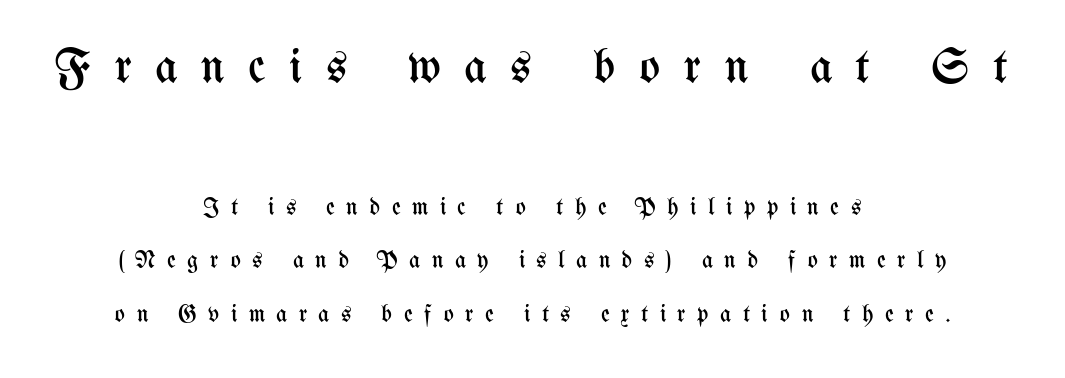
The image shows 49 px regular-weight, condensed type, upright; set centered, loose line spacing (2.22x), unusually wide letter spacing (+0.48 em), not underlined; the first (top) block is 2.04x larger; medium stroke contrast and a medium x-height.
